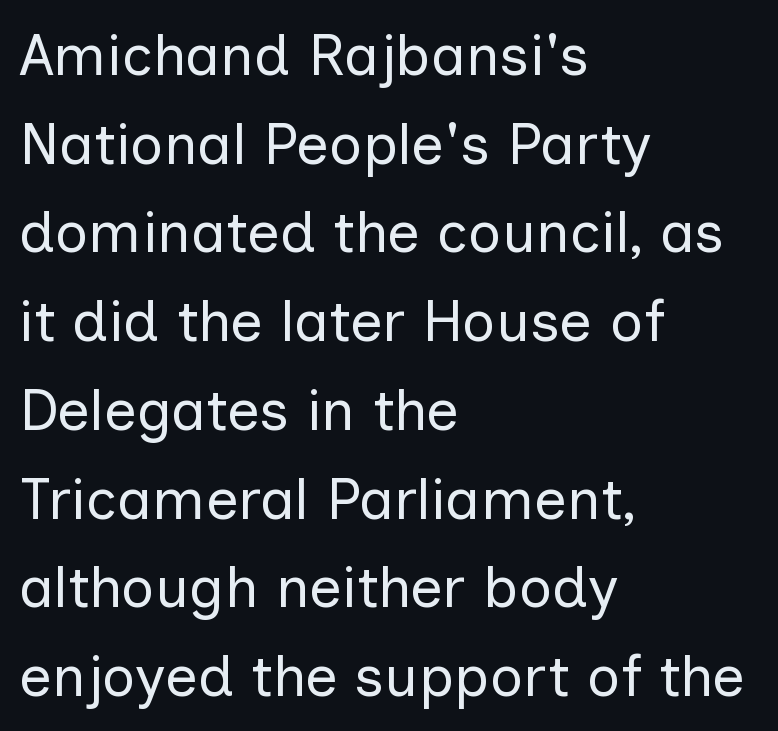
This sample uses plain, unmodified letter spacing. The weight would be labelled regular, book, light, or lighter still. Reading down the block, your eye returns to a fixed left position each line. No italicization has been applied; the sample stays upright. Underline: absent.
